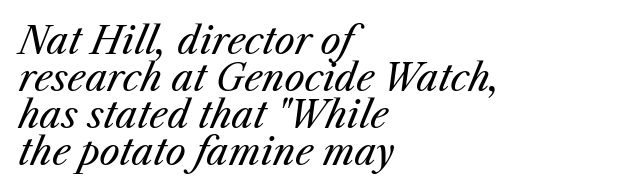
The weight tops out at a normal text grade. No extra tracking has been applied to these lines. Left-aligned paragraph, ragged on the right. Spacing verdict: proportional, widths tailored to each character. A bare baseline throughout the passage.
